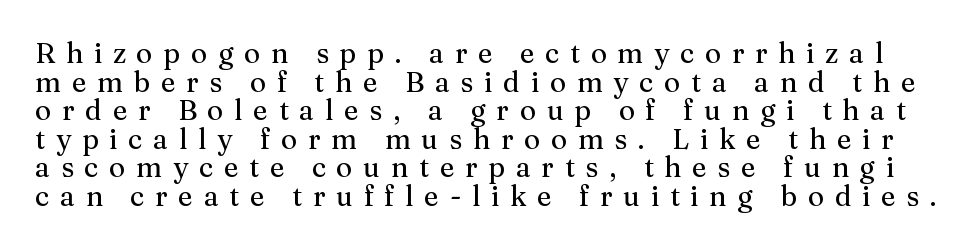
Q: Is the text italic (slanted)? A: No, it is upright.
Q: Is the typeface a serif or a sans-serif typeface? A: Serif.
Q: Is the text underlined? A: No.
Q: Is the spacing between letters normal or unusually wide? A: Unusually wide.
Q: Is the spacing between lines tight, normal or loose? A: Tight.
Q: Width (condensed, normal, or wide)? A: Normal.
Q: Stroke contrast? A: Medium.
Q: x-height? A: Medium.
Q: Monospaced? A: No.
